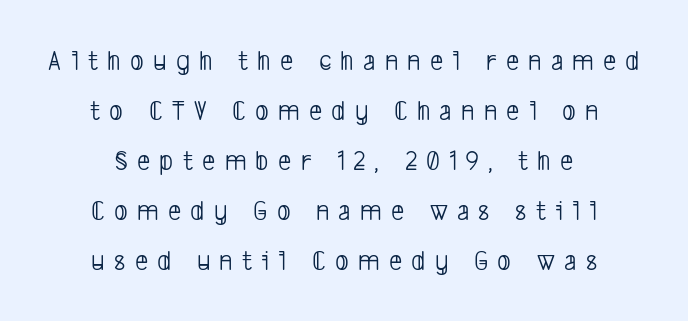
The passage shown is typeset with a sans-serif family. Substantial extra tracking has been applied to these lines. The face used here is proportionally spaced, like ordinary book or web type. The specimen omits any rule beneath the text block's lines. Typeset on center — no edge is straight. Is the stroke heavy? The answer is a plain regular-or-lighter.
